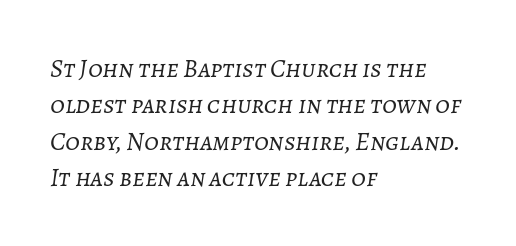
{"italic": "yes", "lean": "right", "slant_degrees": 7, "bold": "no", "underline": "no", "align": "left", "line_spacing": "normal", "line_spacing_ratio": 1.4, "letter_spacing": "normal", "letter_spacing_em": 0.0, "glyph_px": 26}
